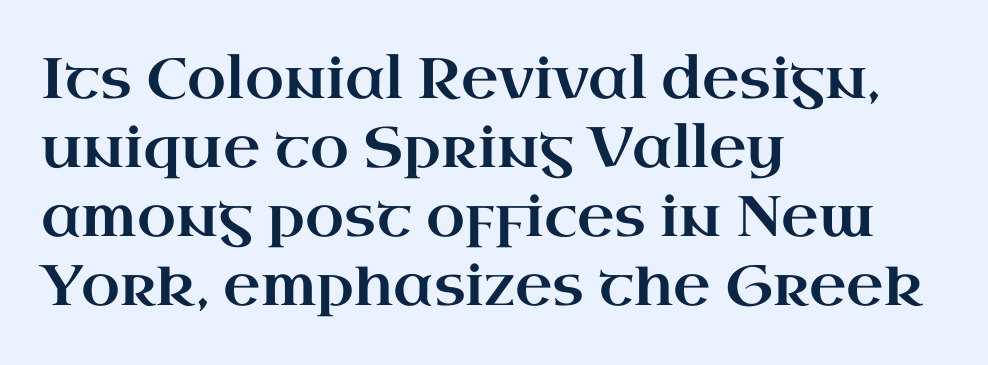
Here the glyphs are tracked normally, forming tight word shapes. Alignment: flush left. The passage shown is typeset with a serif family. The font's upright variant was chosen for this text. This rendering features lettering with no underline.
